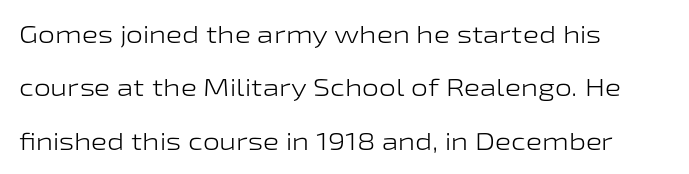
The image shows 24 px text type, upright; set left-aligned, loose line spacing (2.22x), normal letter spacing, not underlined.
